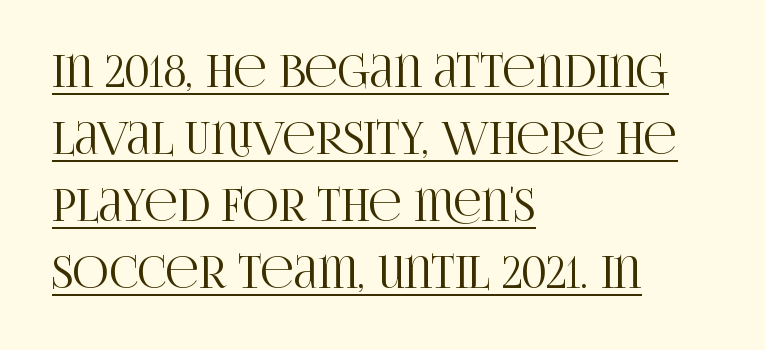
Q: Is the text italic (slanted)? A: No, it is upright.
Q: Is the typeface a serif or a sans-serif typeface? A: Serif.
Q: Is the text underlined? A: Yes.
Q: How is the paragraph aligned? A: Left-aligned.
Q: Is the spacing between letters normal or unusually wide? A: Normal.
Q: Is the spacing between lines tight, normal or loose? A: Normal.
Q: Width (condensed, normal, or wide)? A: Condensed.
Q: Stroke contrast? A: High.
Q: x-height? A: Large.
Q: Monospaced? A: No.
